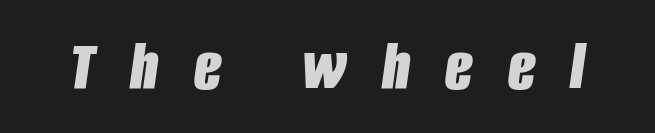
The image shows 72 px bold, condensed type, italic (leaning right); set unusually wide letter spacing (+0.49 em), not underlined; low stroke contrast and a large x-height.
